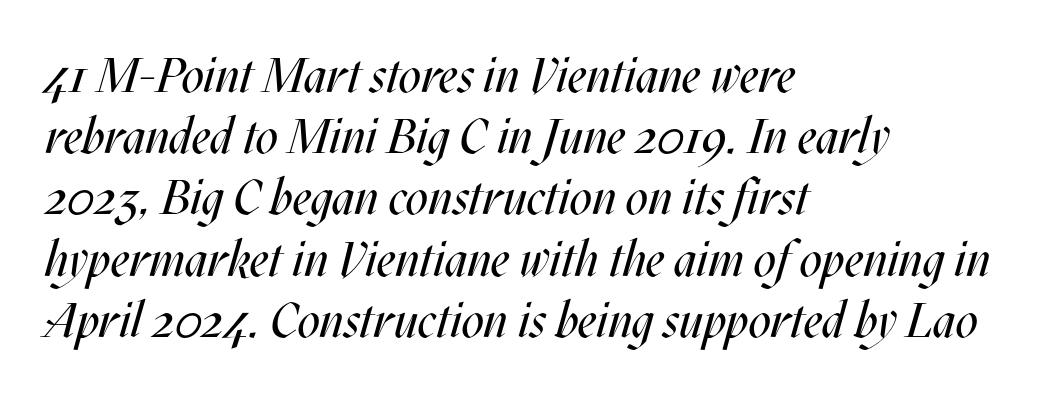
The image shows 49 px regular-weight, condensed type, italic (leaning right); set left-aligned, normal line spacing (1.25x), normal letter spacing, not underlined; medium stroke contrast and a large x-height.
